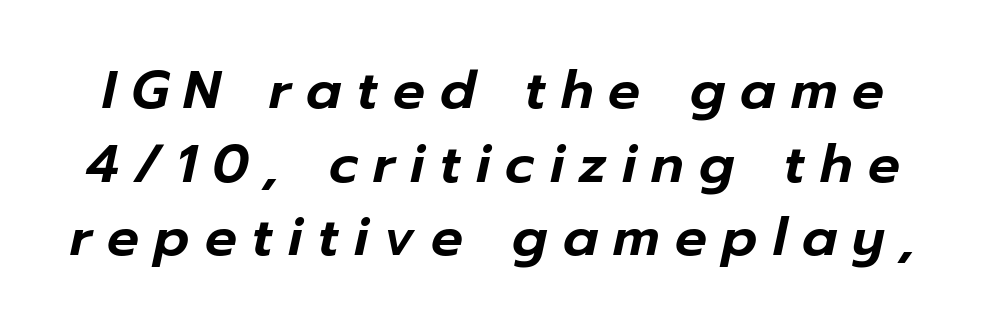
Q: Is the text italic (slanted)? A: Yes, it leans right by about 12 degrees.
Q: Is the text underlined? A: No.
Q: Is the spacing between letters normal or unusually wide? A: Unusually wide.
Q: Is the spacing between lines tight, normal or loose? A: Normal.
Q: Width (condensed, normal, or wide)? A: Normal.
Q: Stroke contrast? A: Low.
Q: x-height? A: Medium.
Q: Monospaced? A: No.
